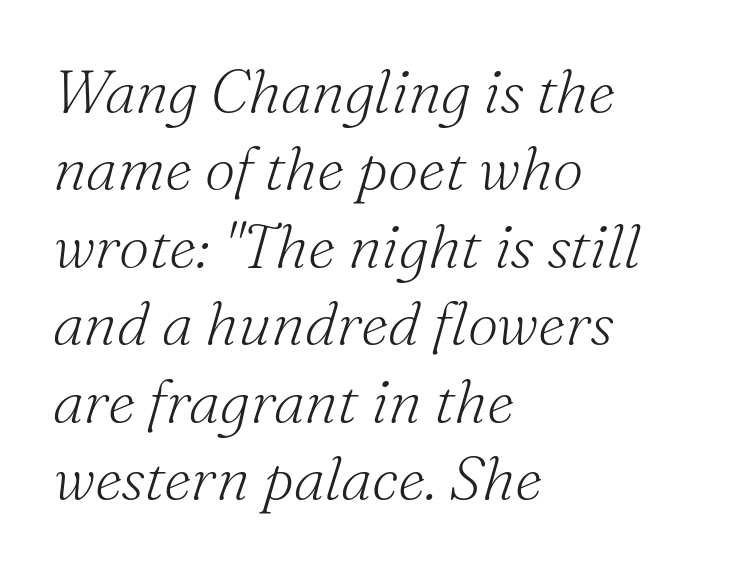
The image shows 61 px light serif type, italic (leaning right); set left-aligned, normal line spacing (1.27x), normal letter spacing, not underlined; medium stroke contrast and a small x-height.
